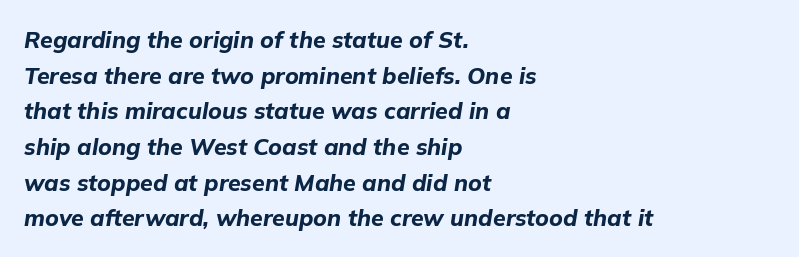
The image shows 23 px bold type, italic (leaning right); set left-aligned, normal line spacing (1.55x), normal letter spacing, not underlined.
